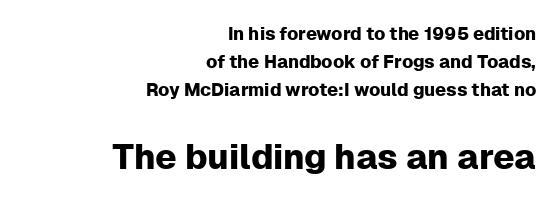
Characters follow at the spacing the type designer built in. The font's upright variant was chosen for this text. Compared with a flush-left layout, this one pins lines to the opposite, right side. Check where the strokes stop: nothing finishes them off — pure sans.
